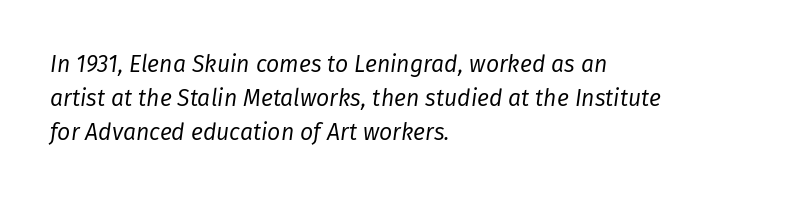
{"italic": "yes", "lean": "right", "slant_degrees": 8, "bold": "no", "underline": "no", "align": "left", "line_spacing": "normal", "line_spacing_ratio": 1.48, "letter_spacing": "normal", "letter_spacing_em": 0.0, "glyph_px": 23}
